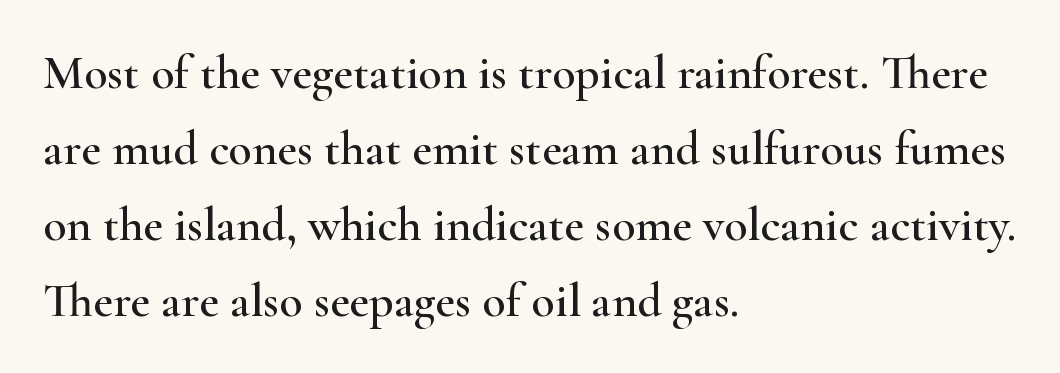
The image shows 48 px wide serif type, upright; set left-aligned, normal line spacing (1.58x), normal letter spacing, not underlined; high stroke contrast and a small x-height.
